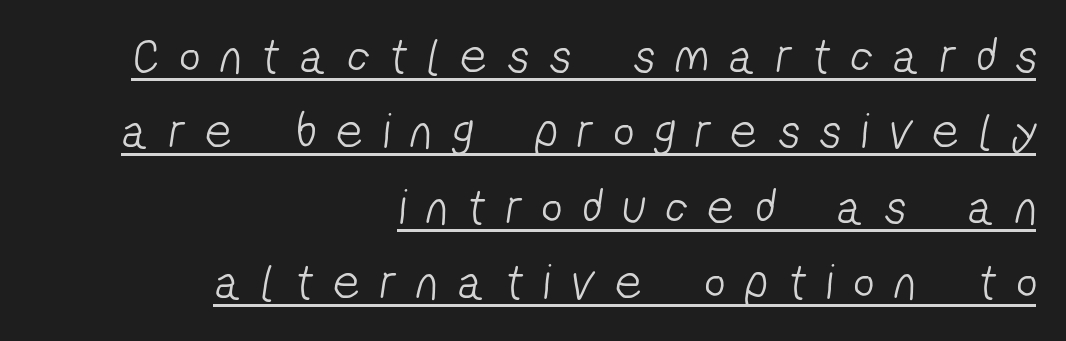
Looks like regular typesetting: each glyph gets only the width it needs. Short and long lines alike share a common ending point at right. What decoration does the sample have? An underline. Classification — sans serif. Does extra space separate the letters? Yes, quite a lot of it.
